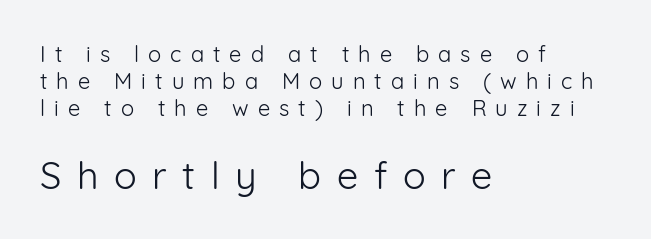
Q: Is the text bold? A: No.
Q: Is the text italic (slanted)? A: No, it is upright.
Q: Is the typeface a serif or a sans-serif typeface? A: Sans-serif.
Q: Is the text underlined? A: No.
Q: How is the paragraph aligned? A: Left-aligned.
Q: Is the spacing between letters normal or unusually wide? A: Unusually wide.
Q: Which block of text is set in a larger size, the first (top) or the second (bottom)? A: The second (bottom) one.
Q: Width (condensed, normal, or wide)? A: Normal.
Q: Stroke contrast? A: Low.
Q: x-height? A: Medium.
Q: Monospaced? A: No.
